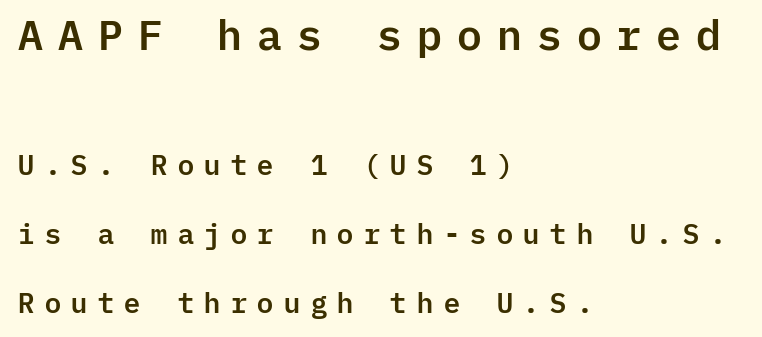
{"serif": "no", "italic": "no", "width": "normal", "stroke_contrast": "low", "x_height": "medium", "monospaced": "yes", "underline": "no", "align": "left", "line_spacing": "loose", "line_spacing_ratio": 2.45, "letter_spacing": "wide", "letter_spacing_em": 0.31, "larger_block": "first", "size_ratio": 1.5, "glyph_px": 42}
